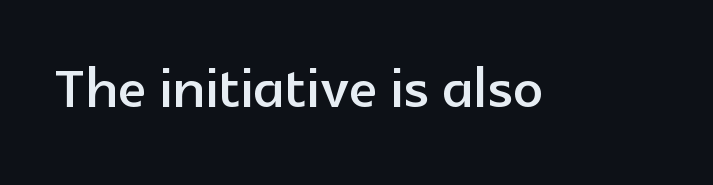
Beneath every word, the page is bare. The face used here is proportionally spaced, like ordinary book or web type. Tracking value appears to be zero — textbook default spacing. These lines are composed in type without serifs. Upright lettering throughout.
